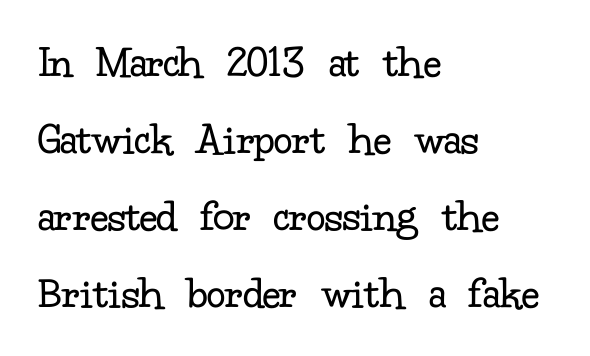
{"serif": "yes", "italic": "no", "bold": "no", "weight": "regular", "width": "normal", "stroke_contrast": "low", "x_height": "small", "monospaced": "no", "underline": "no", "align": "left", "line_spacing": "normal", "line_spacing_ratio": 1.64, "letter_spacing": "normal", "letter_spacing_em": 0.0, "glyph_px": 47}
